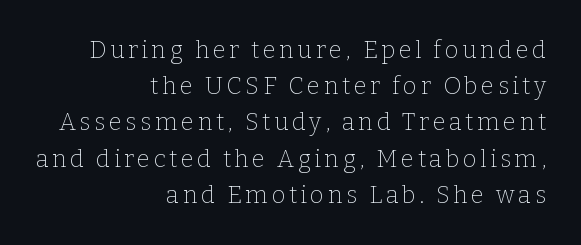
The image shows 24 px text type, upright; set right-aligned, normal line spacing (1.51x), not underlined.
